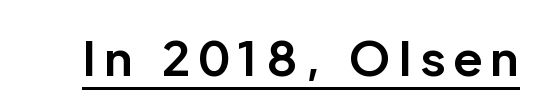
{"serif": "no", "italic": "no", "bold": "yes", "weight": "bold", "width": "normal", "stroke_contrast": "low", "x_height": "medium", "monospaced": "no", "underline": "yes", "glyph_px": 47}
